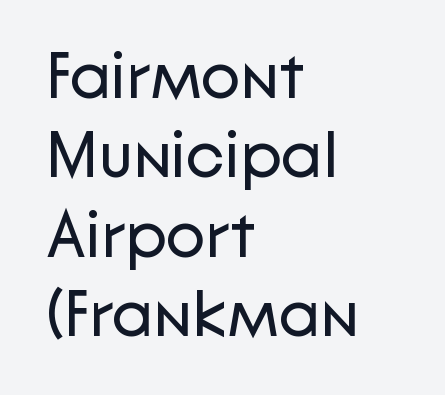
{"serif": "no", "italic": "no", "bold": "no", "weight": "regular", "width": "normal", "stroke_contrast": "low", "x_height": "medium", "monospaced": "no", "underline": "no", "align": "left", "line_spacing_ratio": 1.22, "letter_spacing": "normal", "letter_spacing_em": 0.0, "glyph_px": 65}
